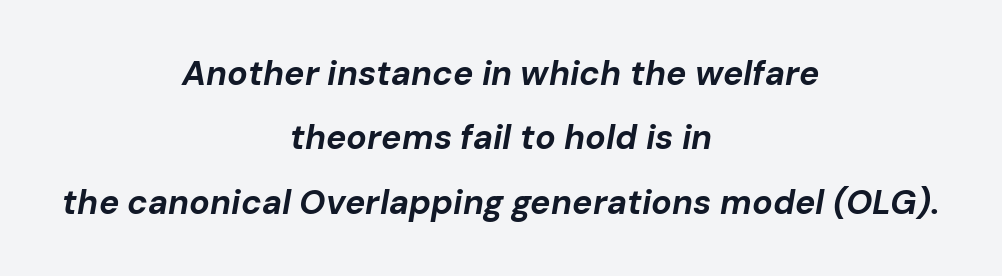
The font's italic variant was chosen for this text. Do the characters align in a grid? No, the font is proportional. Teacher's note: observe the equal gaps on both sides — that is centered alignment. Quick note: underline off. Caption: bold face, heavy strokes. The rendering keeps characters at their native spacing.
